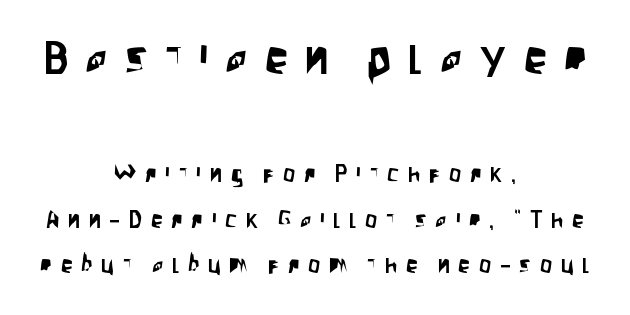
Q: Is the text italic (slanted)? A: No, it is upright.
Q: Is the typeface a serif or a sans-serif typeface? A: Sans-serif.
Q: Is the text underlined? A: No.
Q: How is the paragraph aligned? A: Centered.
Q: Is the spacing between letters normal or unusually wide? A: Unusually wide.
Q: Which block of text is set in a larger size, the first (top) or the second (bottom)? A: The first (top) one.
Q: Width (condensed, normal, or wide)? A: Condensed.
Q: Stroke contrast? A: Low.
Q: x-height? A: Large.
Q: Monospaced? A: No.
